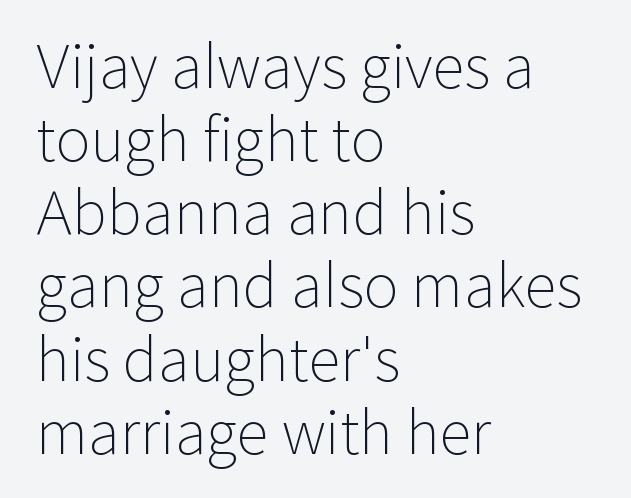
Q: Is the text bold? A: No.
Q: Is the text italic (slanted)? A: No, it is upright.
Q: Is the typeface a serif or a sans-serif typeface? A: Sans-serif.
Q: Is the text underlined? A: No.
Q: How is the paragraph aligned? A: Left-aligned.
Q: Is the spacing between letters normal or unusually wide? A: Normal.
Q: Width (condensed, normal, or wide)? A: Normal.
Q: Stroke contrast? A: Low.
Q: x-height? A: Medium.
Q: Monospaced? A: No.
